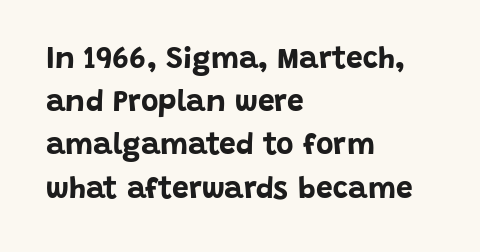
Here the designer chose a conventional face with non-uniform glyph widths. Honestly, the letter spacing is just normal — you wouldn't notice it. Vertical spacing — default. Unlike italic type, these characters show no tilt at all.
